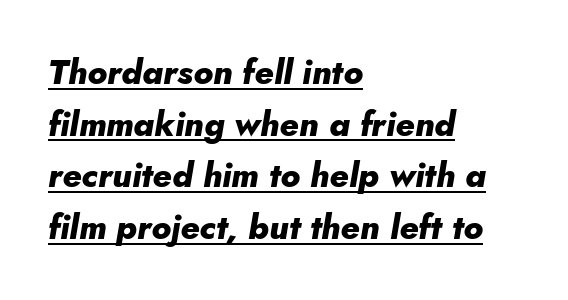
The setting favours the left margin, as ordinary paragraphs usually do. Look at the tracking — it's just the regular setting, nothing added. The glyphs look as if they've been sheared to an angle. The passage shown is emphatically bold. A baseline rule has been typeset under these characters. What's the leading like? Ordinary, nothing unusual.
